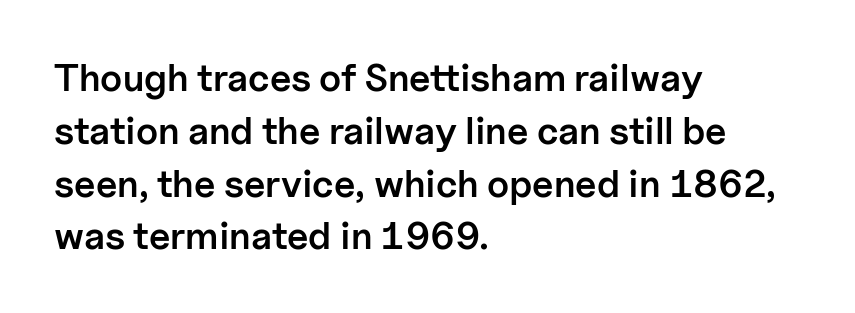
{"serif": "no", "italic": "no", "bold": "semi", "weight": "semibold", "width": "normal", "stroke_contrast": "low", "x_height": "medium", "monospaced": "no", "underline": "no", "align": "left", "line_spacing": "normal", "line_spacing_ratio": 1.39, "letter_spacing": "normal", "letter_spacing_em": 0.0, "glyph_px": 38}
